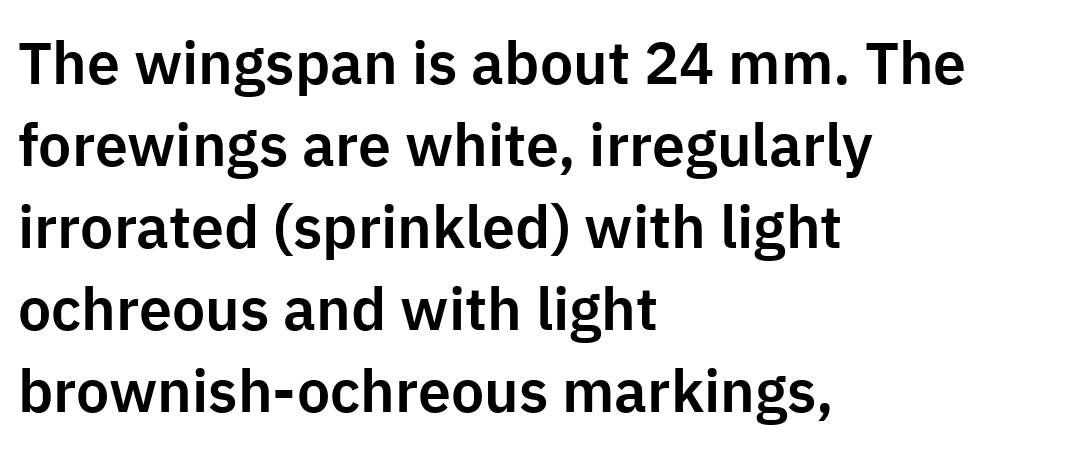
{"serif": "no", "italic": "no", "width": "normal", "stroke_contrast": "low", "x_height": "medium", "monospaced": "no", "underline": "no", "align": "left", "line_spacing": "normal", "line_spacing_ratio": 1.39, "letter_spacing": "normal", "letter_spacing_em": 0.0, "glyph_px": 59}
